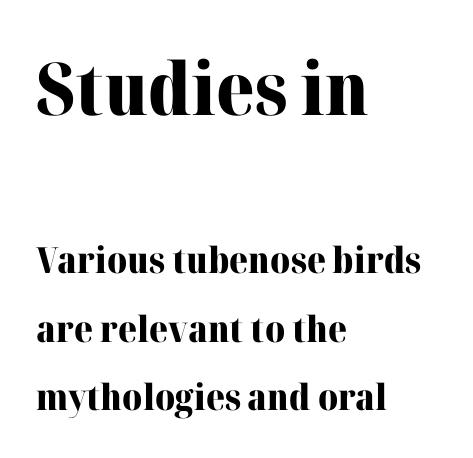
The zone under the glyphs is completely vacant. Horizontally, the lines are justified to the leading edge only. The lettering stays uniformly vertical, giving the passage a roman look. Compare the two chunks: the upper has the greater cap height.
